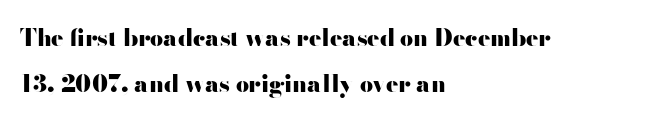
The image shows 23 px bold type, upright; set left-aligned, loose line spacing (2.0x), normal letter spacing, not underlined.
